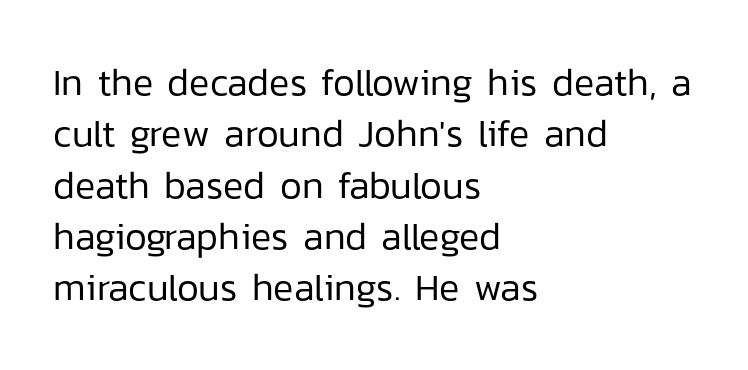
{"serif": "no", "italic": "no", "bold": "no", "weight": "regular", "width": "normal", "stroke_contrast": "low", "x_height": "medium", "monospaced": "no", "underline": "no", "align": "left", "line_spacing": "normal", "line_spacing_ratio": 1.35, "letter_spacing": "normal", "letter_spacing_em": 0.0, "glyph_px": 38}
